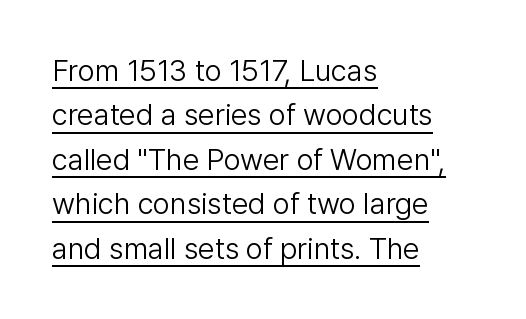
Line beginnings align vertically; line endings do not. Font category for this specimen: sans-serif. If you drew a line through each stem, it would be perfectly vertical. The rendering uses natural spacing where letterforms have individual widths. Every word sits above its own underline.
